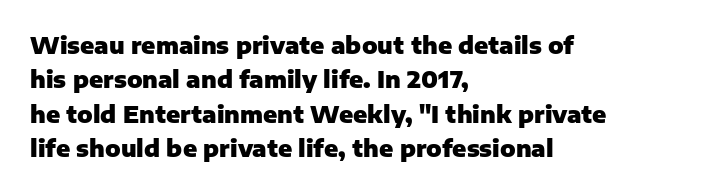
{"italic": "no", "bold": "yes", "underline": "no", "align": "left", "line_spacing": "normal", "line_spacing_ratio": 1.49, "letter_spacing": "normal", "letter_spacing_em": 0.0, "glyph_px": 23}
